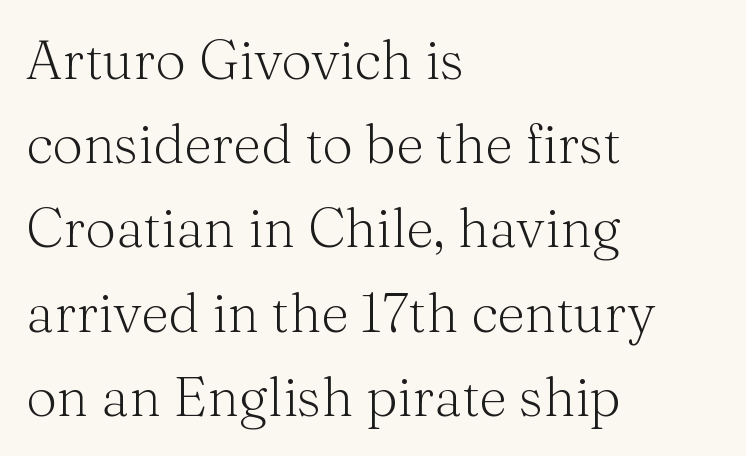
The baseline area is clear. The passage shown is typeset with a serif family. Looks like regular typesetting: each glyph gets only the width it needs. Italic: no, the glyphs are upright roman.
